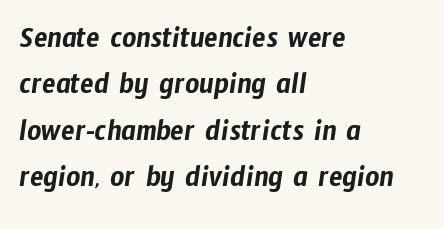
The image shows 31 px condensed sans-serif type; set left-aligned, normal line spacing (1.5x), normal letter spacing, not underlined; low stroke contrast and a medium x-height.
